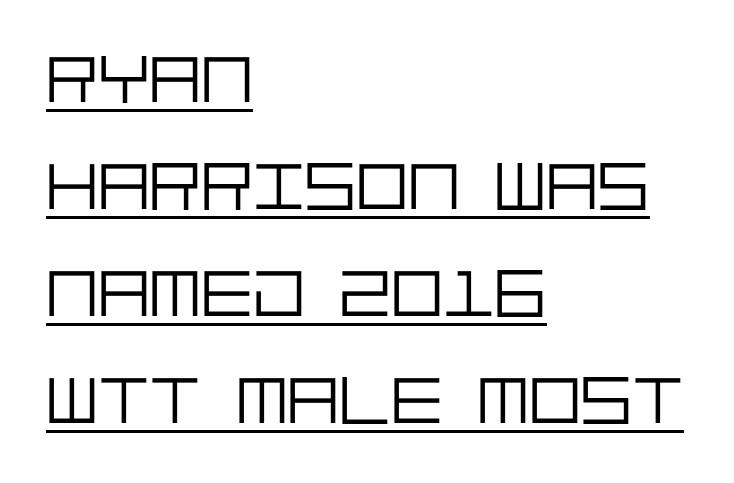
{"serif": "no", "italic": "no", "bold": "no", "weight": "light", "width": "normal", "stroke_contrast": "low", "x_height": "large", "underline": "yes", "align": "left", "line_spacing": "normal", "line_spacing_ratio": 1.55, "letter_spacing": "normal", "letter_spacing_em": 0.0, "glyph_px": 69}
